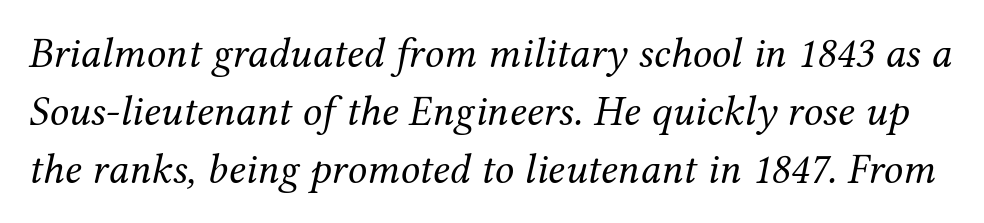
Q: Is the text bold? A: No.
Q: Is the text italic (slanted)? A: Yes, it leans right by about 12 degrees.
Q: Is the typeface a serif or a sans-serif typeface? A: Serif.
Q: Is the text underlined? A: No.
Q: Is the spacing between letters normal or unusually wide? A: Normal.
Q: Is the spacing between lines tight, normal or loose? A: Normal.
Q: Width (condensed, normal, or wide)? A: Normal.
Q: Stroke contrast? A: Medium.
Q: x-height? A: Medium.
Q: Monospaced? A: No.
